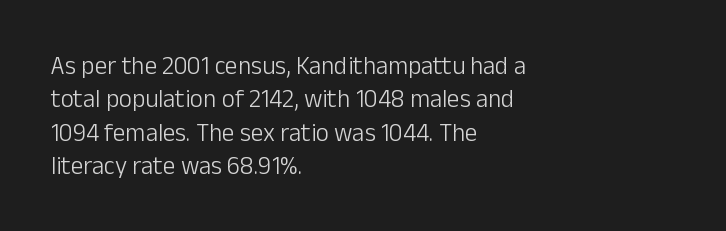
The image shows 25 px text type, upright; set left-aligned, normal line spacing (1.34x), normal letter spacing, not underlined.
